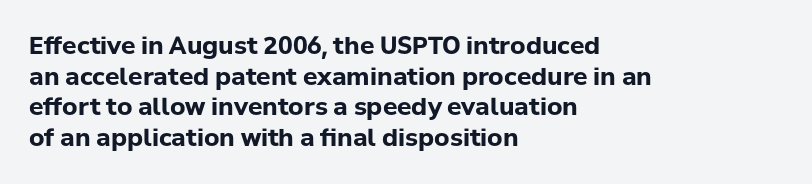
Summary of weight: heavy, a full bold. Tracking value appears to be zero — textbook default spacing. No italicization has been applied; the sample stays upright. The words here are not underlined. A normal amount of white space separates one row of letters from the next.
